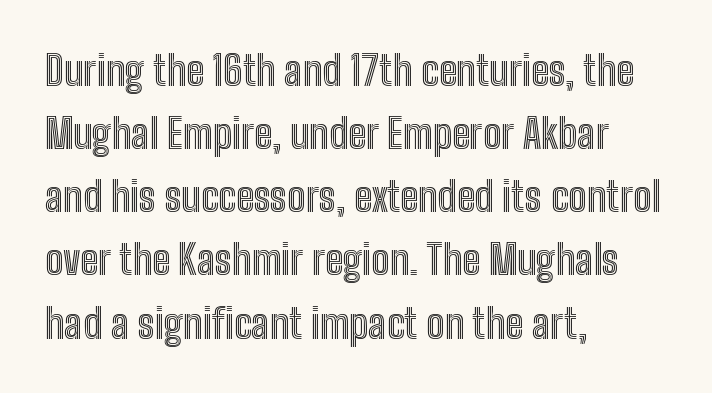
Q: Is the text italic (slanted)? A: No, it is upright.
Q: Is the text underlined? A: No.
Q: How is the paragraph aligned? A: Left-aligned.
Q: Is the spacing between letters normal or unusually wide? A: Normal.
Q: Is the spacing between lines tight, normal or loose? A: Normal.
Q: Width (condensed, normal, or wide)? A: Condensed.
Q: x-height? A: Medium.
Q: Monospaced? A: No.
